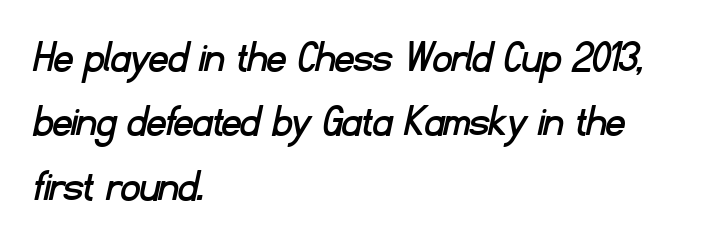
{"serif": "no", "width": "normal", "stroke_contrast": "low", "x_height": "small", "monospaced": "no", "underline": "no", "align": "left", "line_spacing": "normal", "line_spacing_ratio": 1.37, "letter_spacing": "normal", "letter_spacing_em": 0.0, "glyph_px": 47}
